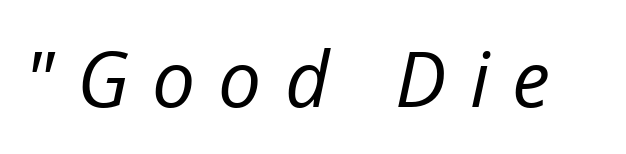
The image shows 77 px regular-weight type, italic (leaning right); set unusually wide letter spacing (+0.3 em), not underlined; low stroke contrast and a medium x-height.
